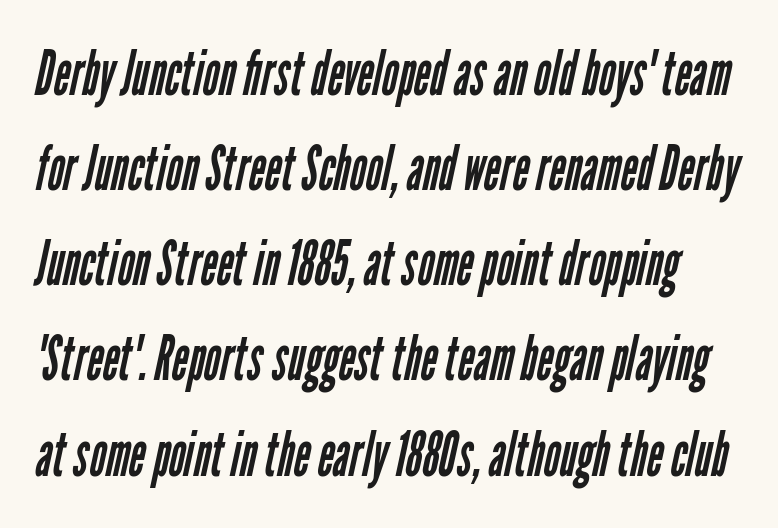
The horizontal fit of the characters is conventional and even. A sans-serif font was chosen for this passage. This sample has the flowing, uneven cadence of proportional lettering. In terms of leading, this rendering sits right in the middle. The strokes are not fattened; the text isn't bold.
